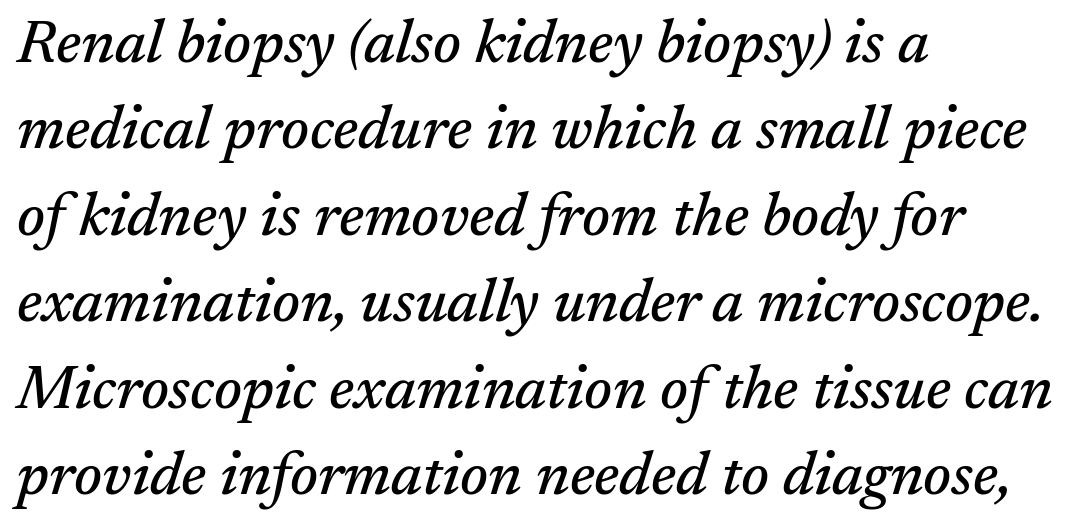
Q: Is the text italic (slanted)? A: Yes, it leans right by about 17 degrees.
Q: Is the typeface a serif or a sans-serif typeface? A: Serif.
Q: Is the text underlined? A: No.
Q: How is the paragraph aligned? A: Left-aligned.
Q: Is the spacing between letters normal or unusually wide? A: Normal.
Q: Is the spacing between lines tight, normal or loose? A: Normal.
Q: Width (condensed, normal, or wide)? A: Normal.
Q: Stroke contrast? A: Medium.
Q: x-height? A: Medium.
Q: Monospaced? A: No.
